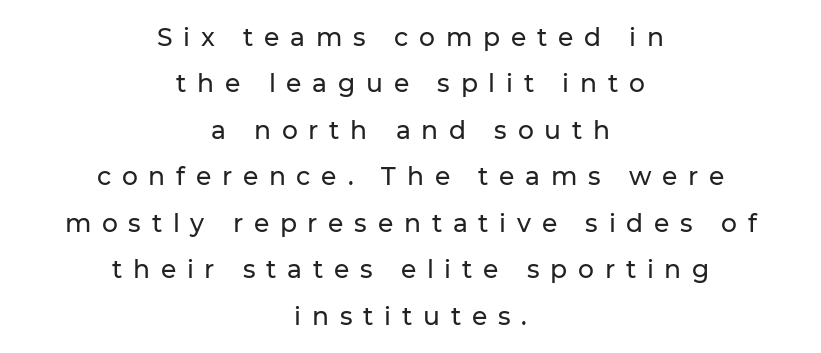
{"italic": "no", "underline": "no", "align": "center", "line_spacing_ratio": 1.86, "letter_spacing": "wide", "letter_spacing_em": 0.43, "glyph_px": 25}
